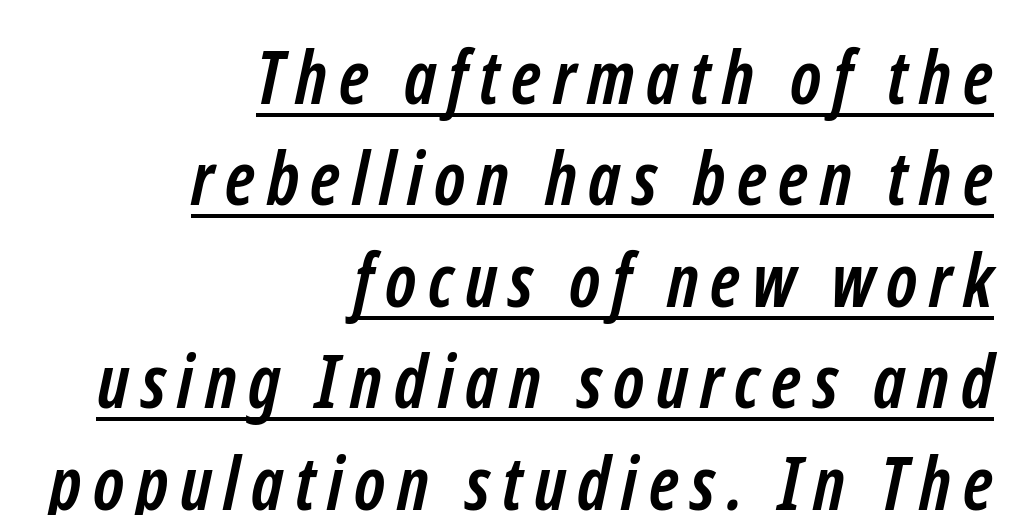
The image shows 73 px semibold, condensed sans-serif type; set right-aligned, normal line spacing (1.39x), underlined; low stroke contrast and a medium x-height.
